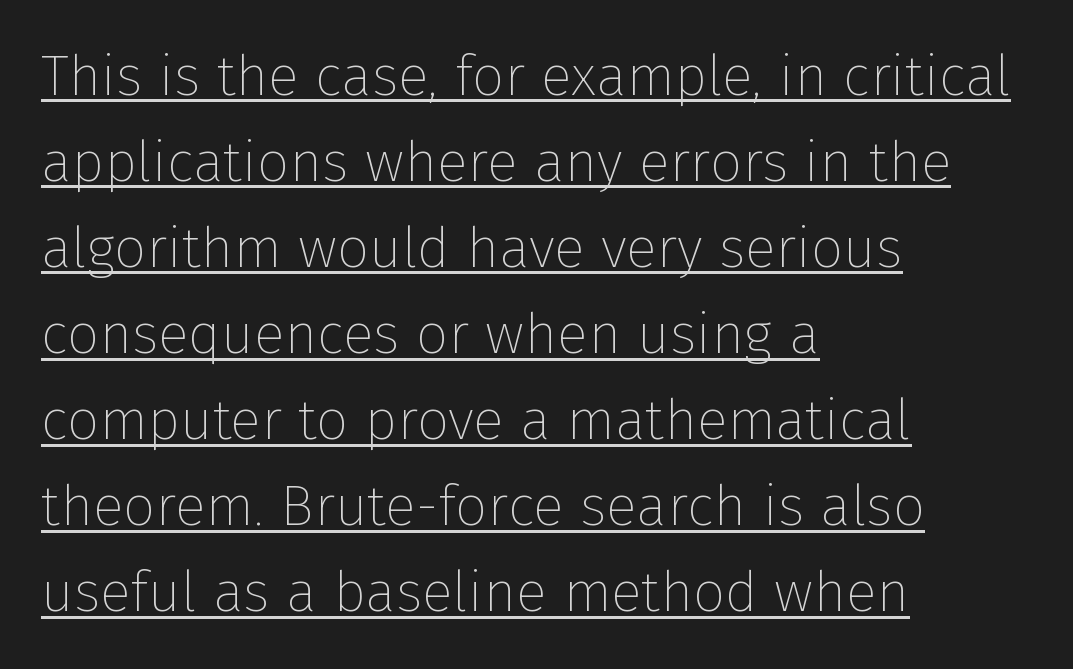
The image shows 57 px thin sans-serif type, upright; set left-aligned, normal line spacing (1.51x), normal letter spacing, underlined; low stroke contrast and a medium x-height.
